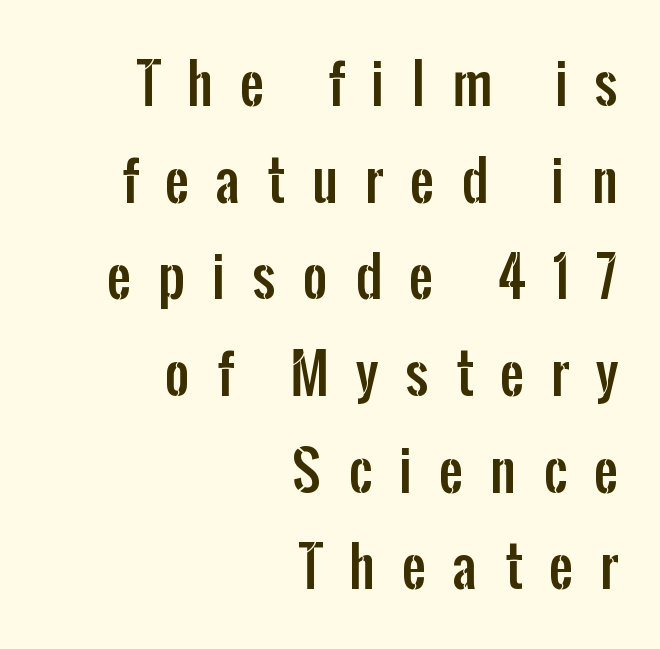
{"serif": "no", "italic": "no", "width": "condensed", "stroke_contrast": "low", "x_height": "medium", "monospaced": "no", "underline": "no", "align": "right", "line_spacing_ratio": 1.79, "letter_spacing": "wide", "letter_spacing_em": 0.5, "glyph_px": 54}
